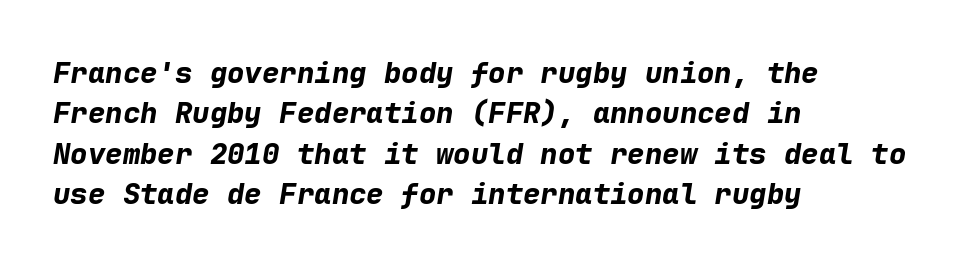
The area under the type is left untouched. A typesetter would call this zero additional tracking. These lines were composed using italics. Typeset ragged right — the left edge is the straight one. Looks like terminal output: every glyph gets an equal slot.
